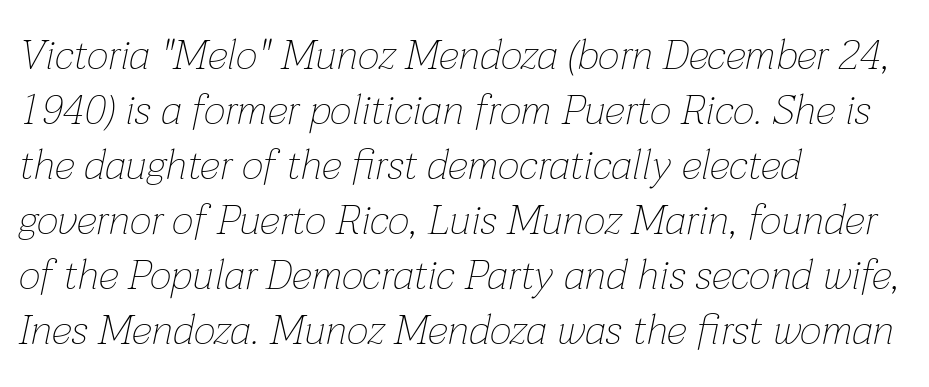
Q: Is the text bold? A: No.
Q: Is the text italic (slanted)? A: Yes, it leans right by about 12 degrees.
Q: Is the text underlined? A: No.
Q: How is the paragraph aligned? A: Left-aligned.
Q: Is the spacing between letters normal or unusually wide? A: Normal.
Q: Is the spacing between lines tight, normal or loose? A: Normal.
Q: Width (condensed, normal, or wide)? A: Normal.
Q: Stroke contrast? A: Low.
Q: x-height? A: Medium.
Q: Monospaced? A: No.
